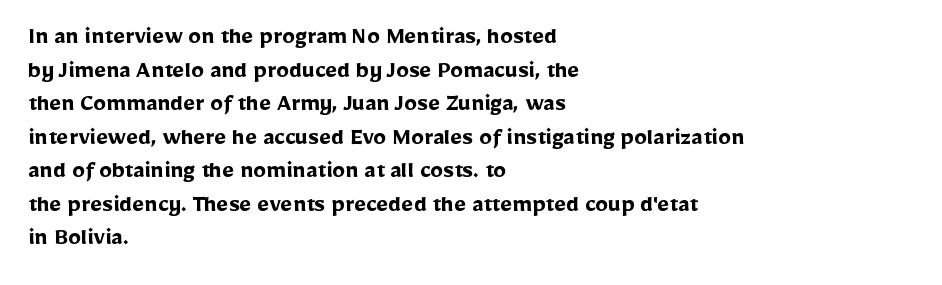
Q: Is the text bold? A: Yes.
Q: Is the text italic (slanted)? A: No, it is upright.
Q: Is the text underlined? A: No.
Q: How is the paragraph aligned? A: Left-aligned.
Q: Is the spacing between letters normal or unusually wide? A: Normal.
Q: Is the spacing between lines tight, normal or loose? A: Normal.
